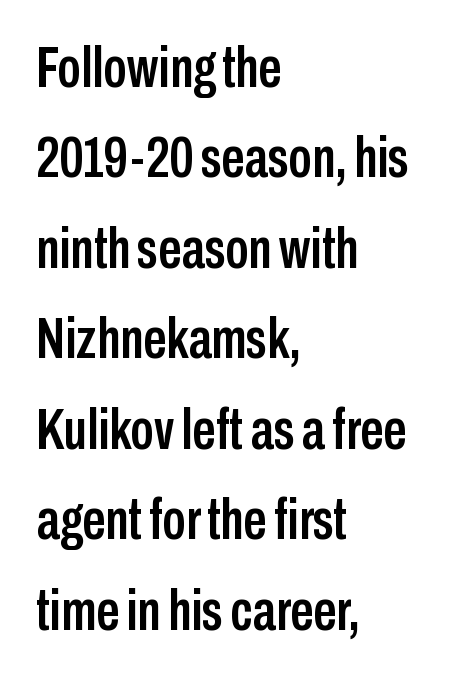
The area under the type is left untouched. The rendering anchors every line to the left-hand side. Nothing sits at the stroke ends, so this counts as sans-serif. You can tell it's not italic because the verticals are truly vertical. Do the characters align in a grid? No, the font is proportional. Each word holds together tightly as a unit, with standard inter-letter gaps.
